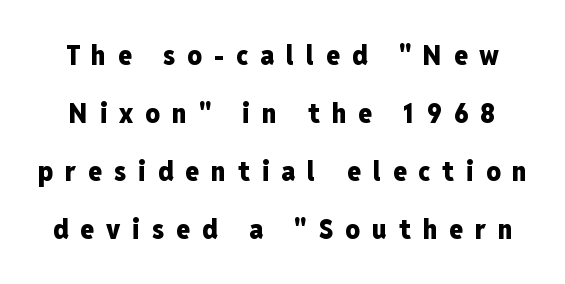
{"serif": "no", "italic": "no", "bold": "yes", "weight": "heavy", "width": "condensed", "stroke_contrast": "low", "x_height": "medium", "monospaced": "no", "underline": "no", "line_spacing": "loose", "line_spacing_ratio": 2.07, "letter_spacing": "wide", "letter_spacing_em": 0.43, "glyph_px": 28}
